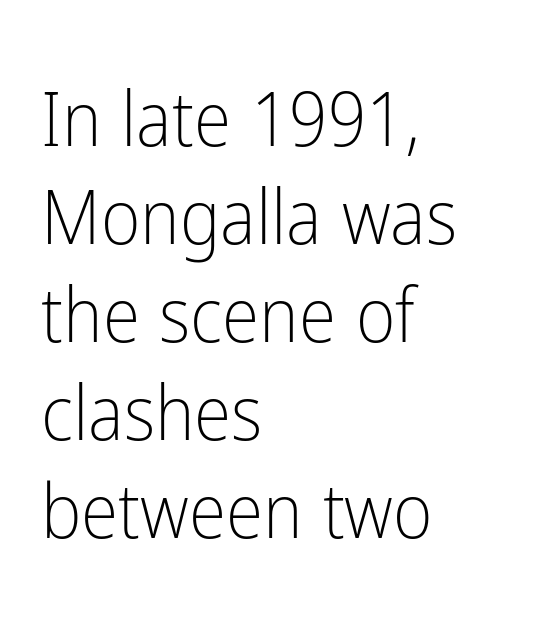
Decoration check: the copy has no underline. Inter-character spacing is left at the font's built-in metrics. Ink coverage per letter is moderate at most. Typeset ragged right — the left edge is the straight one. To sum up the face: it is a sans, with no serifs.
